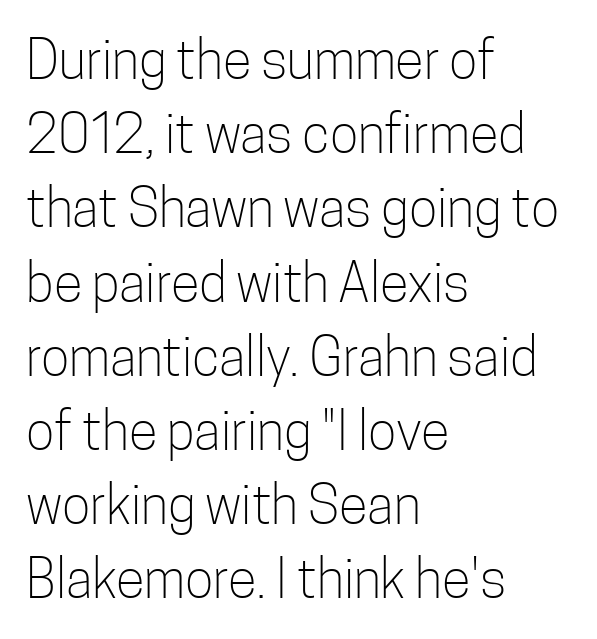
{"serif": "no", "italic": "no", "bold": "no", "weight": "light", "width": "condensed", "stroke_contrast": "low", "x_height": "medium", "monospaced": "no", "underline": "no", "align": "left", "line_spacing": "normal", "line_spacing_ratio": 1.4, "letter_spacing": "normal", "letter_spacing_em": 0.0, "glyph_px": 53}
